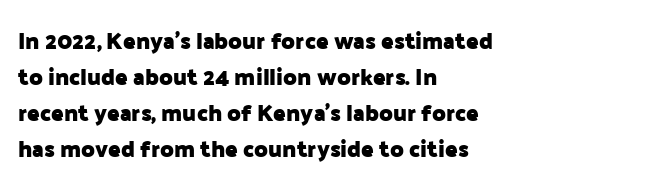
The line-height multiplier appears to be the usual default. Plain, unruled lines of type. The type is set solid horizontally, with unmodified tracking. Horizontal alignment here is leftward, the default for most running prose. Does the weight exceed regular? Yes, all the way to bold.
